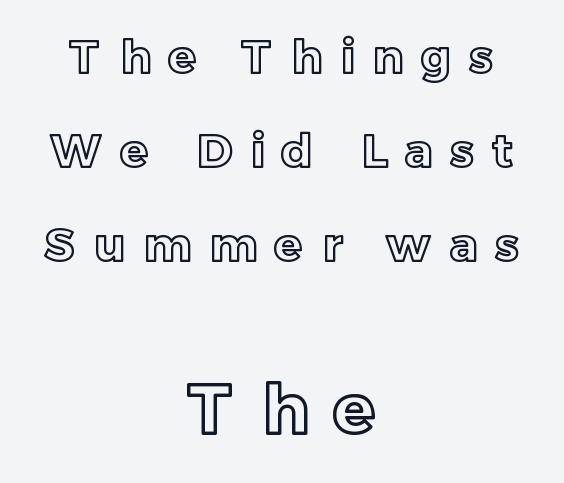
Q: Is the text italic (slanted)? A: No, it is upright.
Q: Is the text underlined? A: No.
Q: How is the paragraph aligned? A: Centered.
Q: Is the spacing between letters normal or unusually wide? A: Unusually wide.
Q: Is the spacing between lines tight, normal or loose? A: Loose.
Q: Which block of text is set in a larger size, the first (top) or the second (bottom)? A: The second (bottom) one.
Q: Width (condensed, normal, or wide)? A: Normal.
Q: x-height? A: Medium.
Q: Monospaced? A: No.
